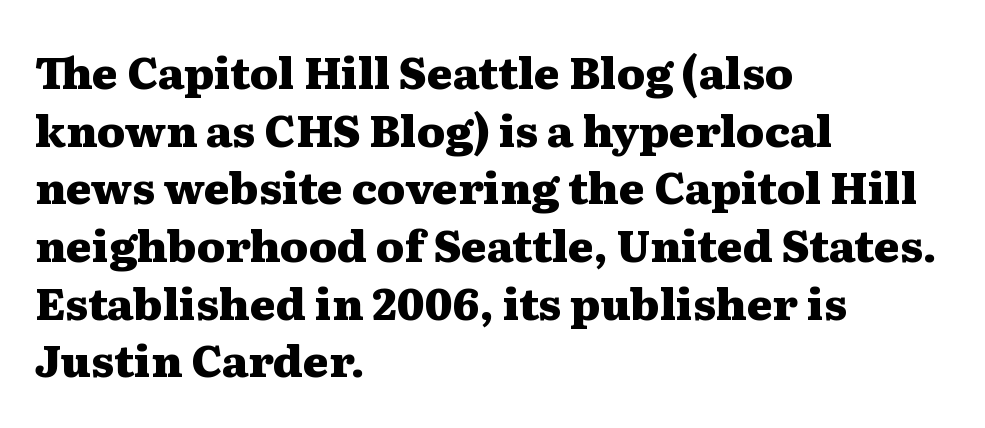
{"serif": "yes", "italic": "no", "bold": "yes", "weight": "heavy", "width": "wide", "stroke_contrast": "medium", "x_height": "medium", "monospaced": "no", "underline": "no", "align": "left", "line_spacing": "normal", "line_spacing_ratio": 1.31, "letter_spacing": "normal", "letter_spacing_em": 0.0, "glyph_px": 44}
